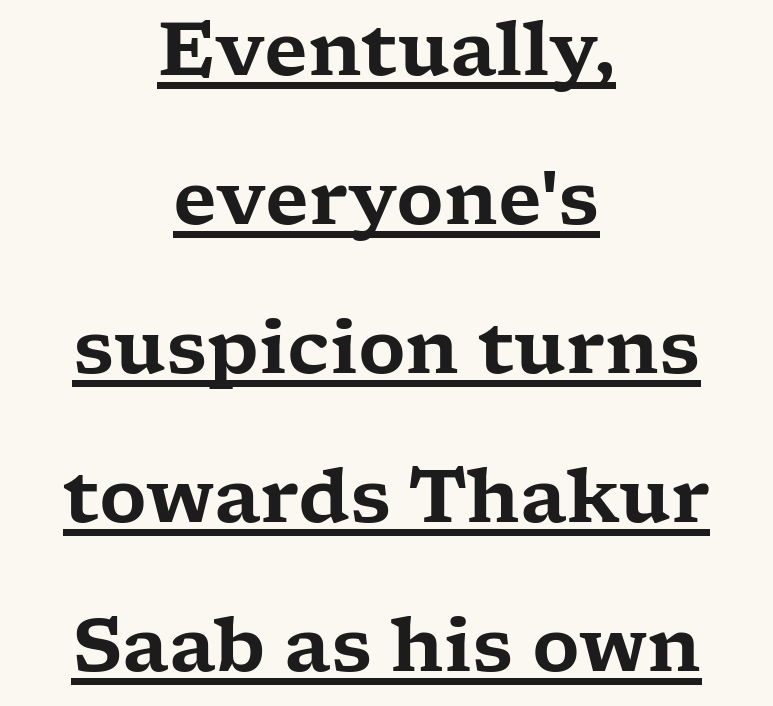
Q: Is the text italic (slanted)? A: No, it is upright.
Q: Is the typeface a serif or a sans-serif typeface? A: Serif.
Q: Is the text underlined? A: Yes.
Q: How is the paragraph aligned? A: Centered.
Q: Is the spacing between letters normal or unusually wide? A: Normal.
Q: Is the spacing between lines tight, normal or loose? A: Loose.
Q: Width (condensed, normal, or wide)? A: Wide.
Q: Stroke contrast? A: Low.
Q: x-height? A: Medium.
Q: Monospaced? A: No.
